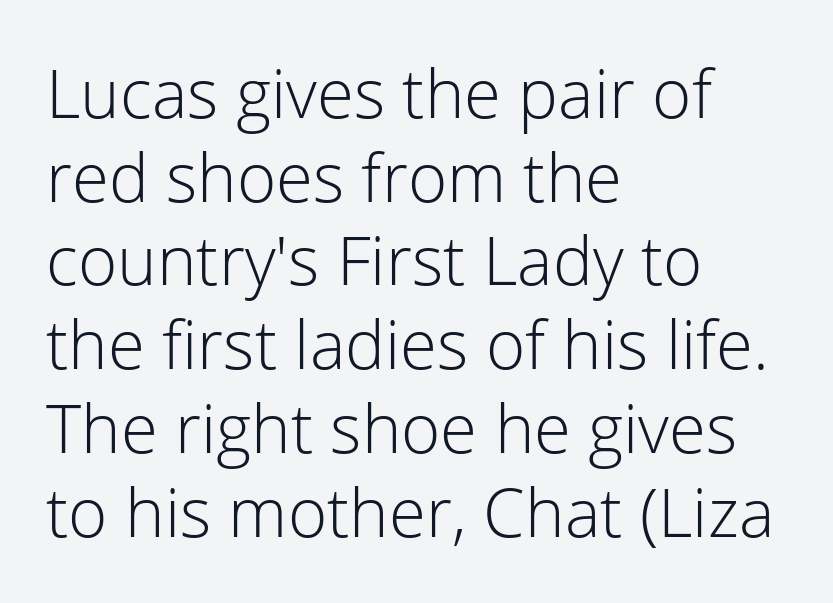
The image shows 67 px light sans-serif type, upright; set left-aligned, normal line spacing (1.25x), normal letter spacing, not underlined; low stroke contrast and a medium x-height.
